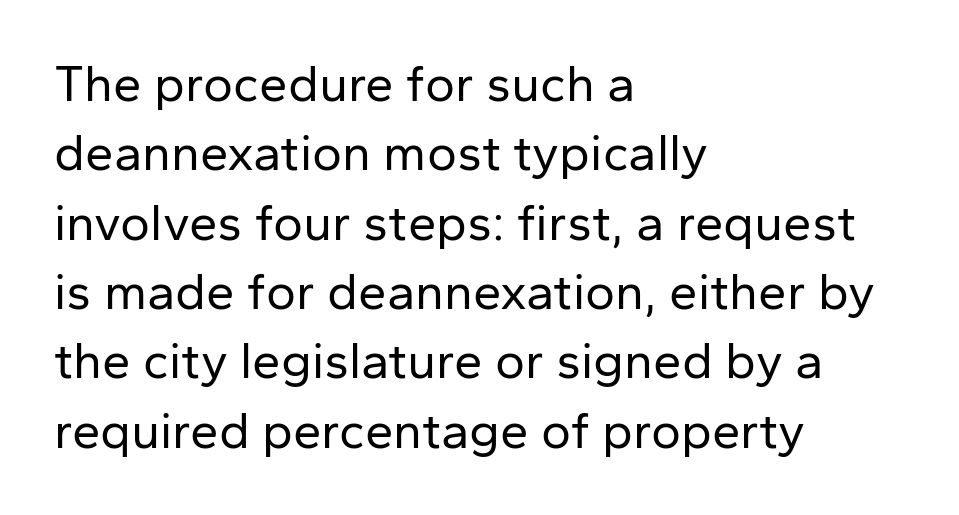
Q: Is the text bold? A: No.
Q: Is the text italic (slanted)? A: No, it is upright.
Q: Is the typeface a serif or a sans-serif typeface? A: Sans-serif.
Q: Is the text underlined? A: No.
Q: How is the paragraph aligned? A: Left-aligned.
Q: Is the spacing between letters normal or unusually wide? A: Normal.
Q: Is the spacing between lines tight, normal or loose? A: Normal.
Q: Width (condensed, normal, or wide)? A: Normal.
Q: Stroke contrast? A: Low.
Q: x-height? A: Medium.
Q: Monospaced? A: No.
